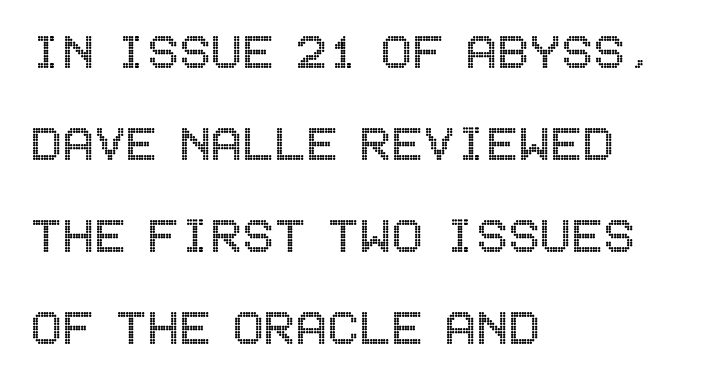
Every row of glyphs begins at an identical x-position on the left. The lines sit at an ordinary, default distance from one another. Does the lettering tilt? It doesn't — this is upright. The face used here is rendered with its standard letterfit. The foot of each line stays bare and open.
